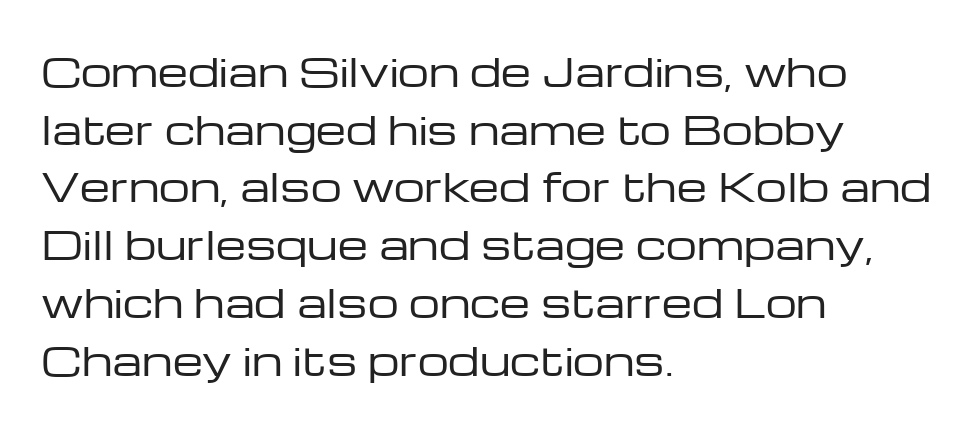
The image shows 39 px regular-weight, wide sans-serif type, upright; set left-aligned, normal line spacing (1.48x), normal letter spacing, not underlined; low stroke contrast and a medium x-height.
